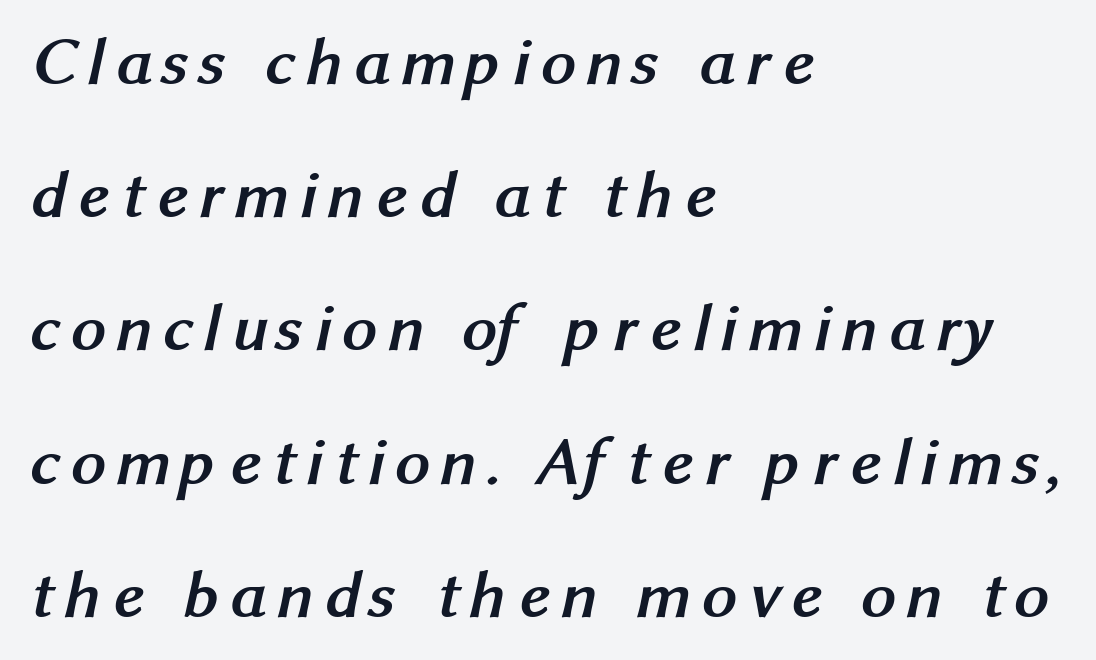
{"serif": "no", "bold": "yes", "weight": "semibold", "width": "normal", "stroke_contrast": "medium", "x_height": "medium", "monospaced": "no", "underline": "no", "align": "left", "line_spacing": "loose", "line_spacing_ratio": 1.93, "glyph_px": 69}
